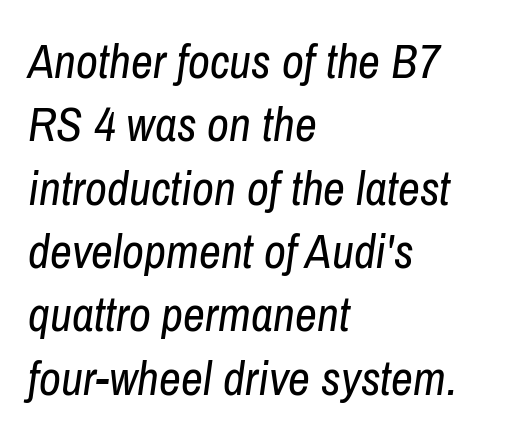
The image shows 48 px regular-weight, condensed type, italic (leaning right); set left-aligned, normal line spacing (1.32x), normal letter spacing, not underlined; low stroke contrast and a medium x-height.
